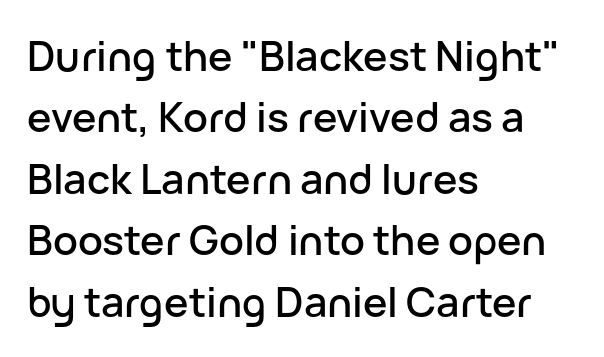
{"serif": "no", "italic": "no", "width": "normal", "stroke_contrast": "low", "x_height": "medium", "monospaced": "no", "underline": "no", "align": "left", "line_spacing": "normal", "line_spacing_ratio": 1.5, "letter_spacing": "normal", "letter_spacing_em": 0.0, "glyph_px": 41}
